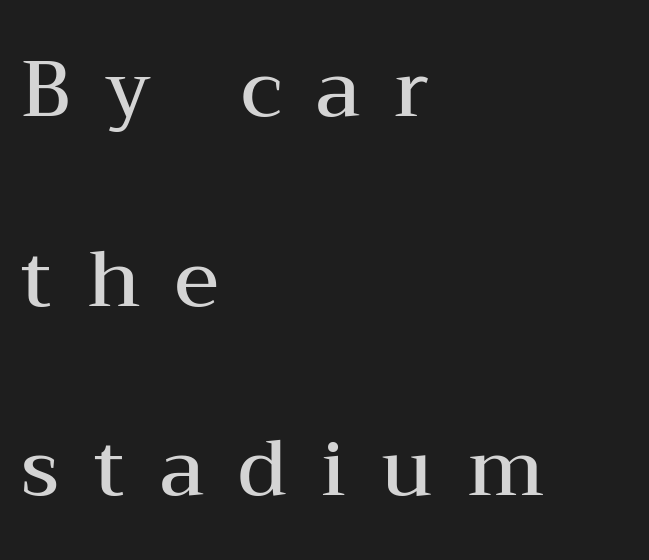
The image shows 79 px semibold, wide serif type, upright; set left-aligned, loose line spacing (2.4x), unusually wide letter spacing (+0.44 em), not underlined; medium stroke contrast and a medium x-height.
